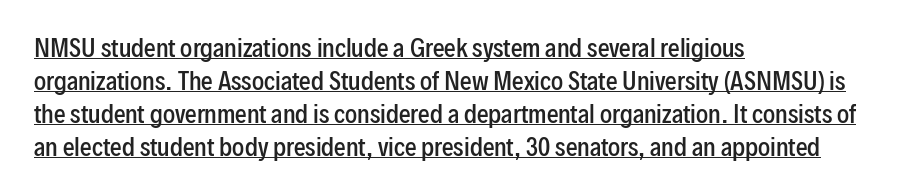
The image shows 23 px text type, upright; set left-aligned, normal line spacing (1.44x), normal letter spacing, underlined.
